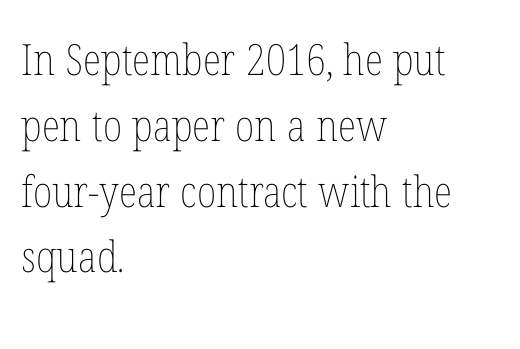
Q: Is the text bold? A: No.
Q: Is the text italic (slanted)? A: No, it is upright.
Q: Is the text underlined? A: No.
Q: How is the paragraph aligned? A: Left-aligned.
Q: Is the spacing between letters normal or unusually wide? A: Normal.
Q: Is the spacing between lines tight, normal or loose? A: Normal.
Q: Width (condensed, normal, or wide)? A: Condensed.
Q: Stroke contrast? A: Low.
Q: x-height? A: Medium.
Q: Monospaced? A: No.
